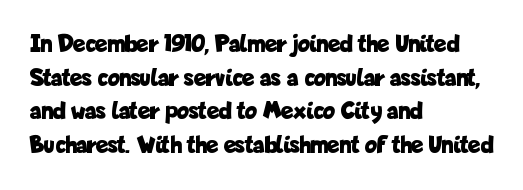
Q: Is the text bold? A: Yes.
Q: Is the text italic (slanted)? A: No, it is upright.
Q: Is the text underlined? A: No.
Q: How is the paragraph aligned? A: Left-aligned.
Q: Is the spacing between letters normal or unusually wide? A: Normal.
Q: Is the spacing between lines tight, normal or loose? A: Normal.
